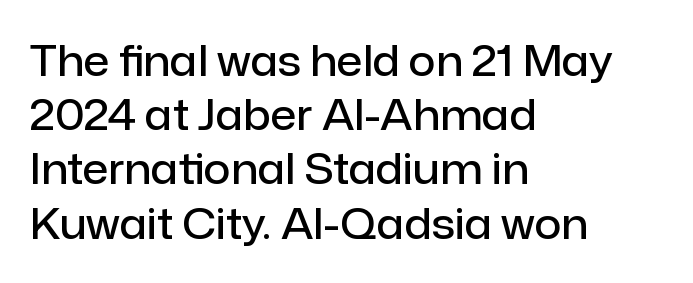
The image shows 42 px semibold sans-serif type, upright; set left-aligned, normal line spacing (1.29x), normal letter spacing, not underlined; low stroke contrast and a medium x-height.
